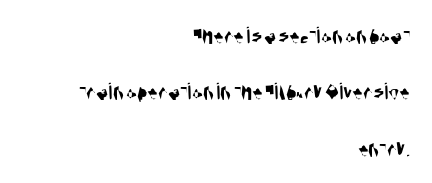
{"underline": "no", "align": "right", "line_spacing": "loose", "line_spacing_ratio": 2.26, "letter_spacing": "normal", "letter_spacing_em": 0.0, "glyph_px": 25}
